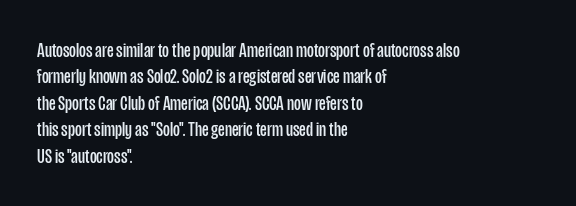
Q: Is the text bold? A: No.
Q: Is the text italic (slanted)? A: No, it is upright.
Q: Is the text underlined? A: No.
Q: How is the paragraph aligned? A: Left-aligned.
Q: Is the spacing between letters normal or unusually wide? A: Normal.
Q: Is the spacing between lines tight, normal or loose? A: Normal.
